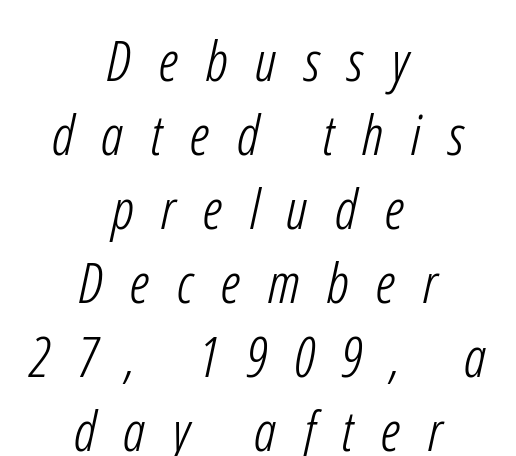
The image shows 56 px light, condensed sans-serif type; set centered, normal line spacing (1.32x), unusually wide letter spacing (+0.49 em), not underlined; low stroke contrast and a medium x-height.
